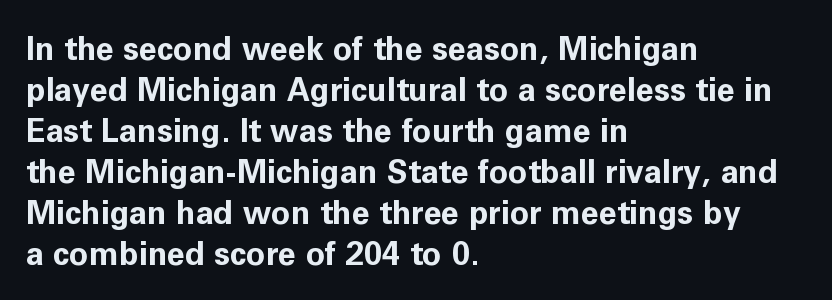
The image shows 32 px bold sans-serif type, upright; set left-aligned, normal line spacing (1.28x), normal letter spacing, not underlined; low stroke contrast and a medium x-height.
